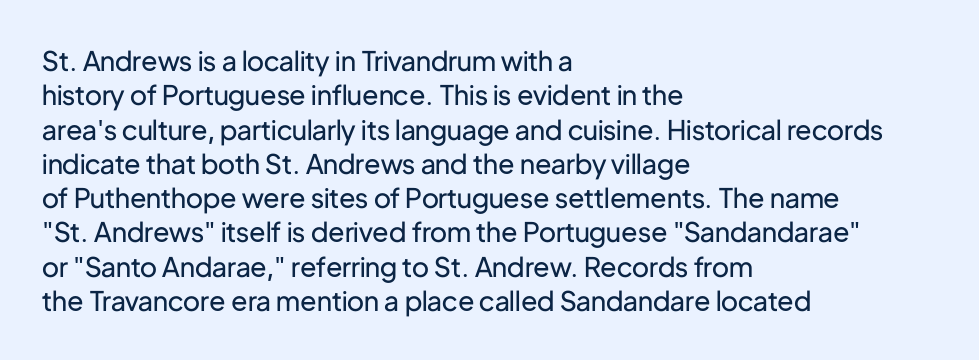
The image shows 27 px text type, upright; set left-aligned, normal line spacing (1.27x), normal letter spacing, not underlined.
